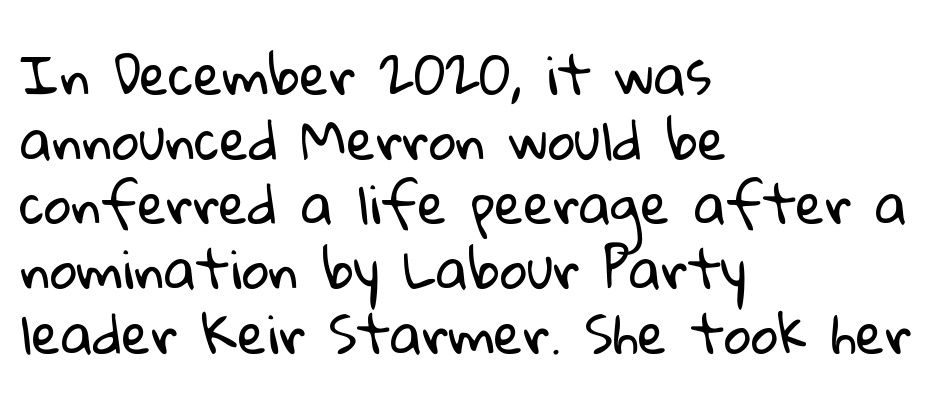
Students, note that the glyphs here touch the page at normal intervals. Each letter keeps its own natural width here, so spacing adapts to shape. Has an underline been added? It has not. The text block is weighted toward the left margin, trailing off unevenly rightward. Stems and bowls with no extra thickness — not bold. Stroke terminals: plain, sans-serif.
